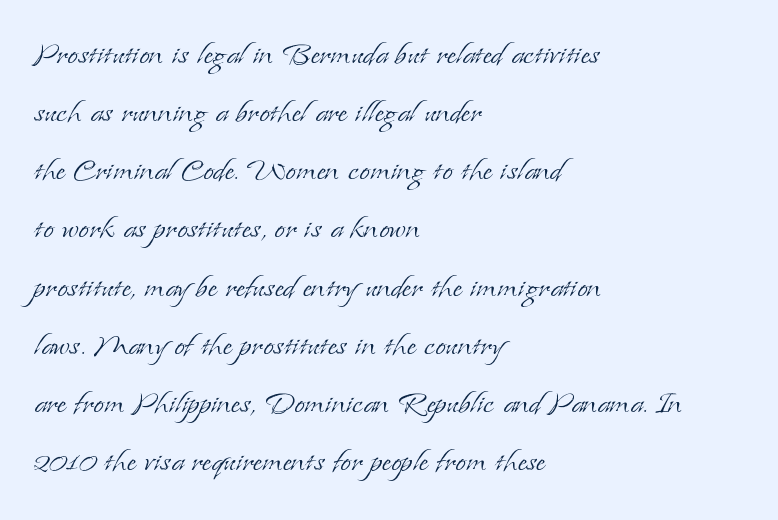
Q: Is the text bold? A: No.
Q: Is the text italic (slanted)? A: Yes.
Q: Is the typeface a serif or a sans-serif typeface? A: Serif.
Q: Is the text underlined? A: No.
Q: How is the paragraph aligned? A: Left-aligned.
Q: Is the spacing between letters normal or unusually wide? A: Normal.
Q: Is the spacing between lines tight, normal or loose? A: Normal.
Q: Width (condensed, normal, or wide)? A: Normal.
Q: Stroke contrast? A: Low.
Q: x-height? A: Small.
Q: Monospaced? A: No.
